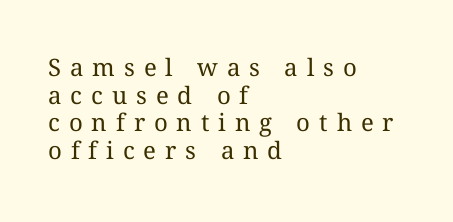
{"italic": "no", "bold": "no", "underline": "no", "align": "left", "line_spacing": "tight", "line_spacing_ratio": 1.15, "letter_spacing": "wide", "letter_spacing_em": 0.37, "glyph_px": 24}
